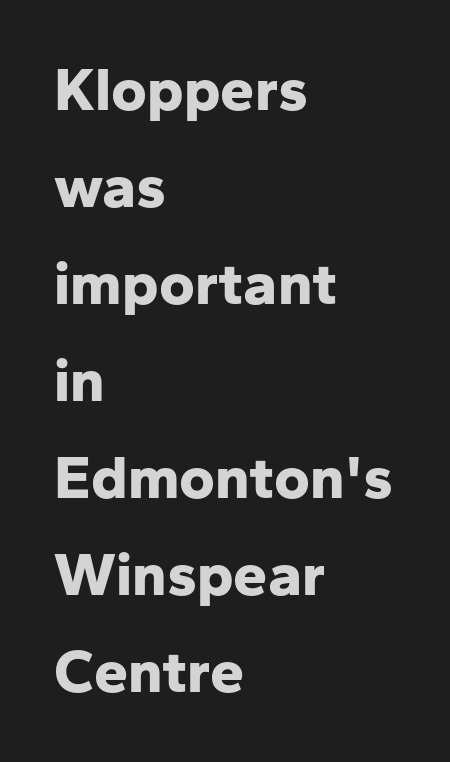
{"serif": "no", "italic": "no", "bold": "yes", "weight": "bold", "width": "normal", "stroke_contrast": "low", "x_height": "medium", "monospaced": "no", "underline": "no", "align": "left", "line_spacing": "normal", "line_spacing_ratio": 1.59, "letter_spacing": "normal", "letter_spacing_em": 0.0, "glyph_px": 61}
